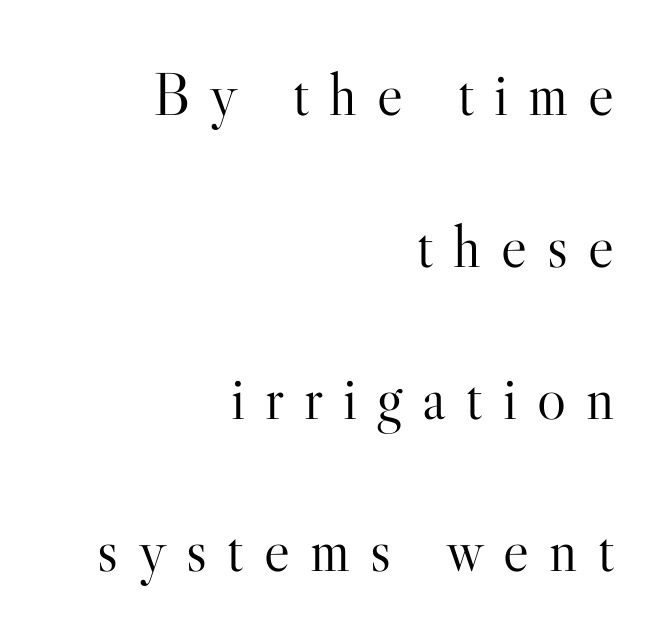
The specimen omits any rule beneath the text block's lines. Weight: not bold — regular or lighter. Spacing verdict: proportional, widths tailored to each character. Is the letter spacing exaggerated? Yes — the characters are pushed far apart. The compositor pushed each line to the right boundary. Summary of vertical rhythm: relaxed, with wide interline spacing.
